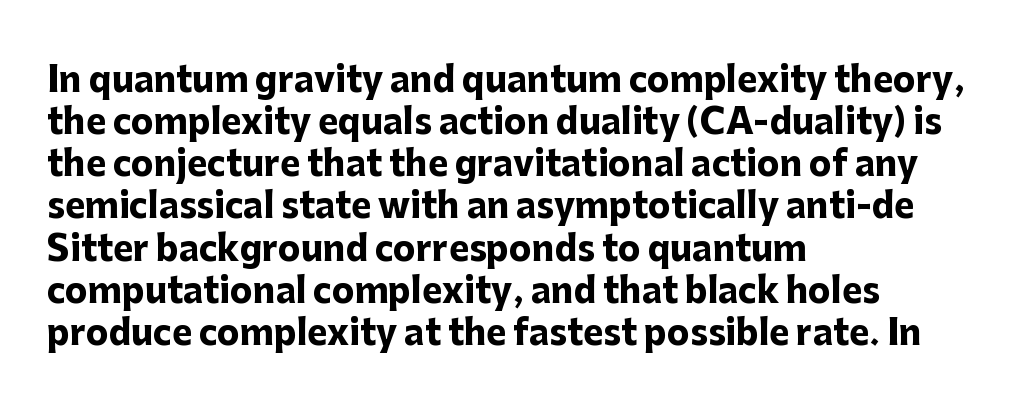
Q: Is the text bold? A: Yes.
Q: Is the text italic (slanted)? A: No, it is upright.
Q: Is the typeface a serif or a sans-serif typeface? A: Sans-serif.
Q: Is the text underlined? A: No.
Q: How is the paragraph aligned? A: Left-aligned.
Q: Is the spacing between letters normal or unusually wide? A: Normal.
Q: Width (condensed, normal, or wide)? A: Normal.
Q: Stroke contrast? A: Low.
Q: x-height? A: Medium.
Q: Monospaced? A: No.
